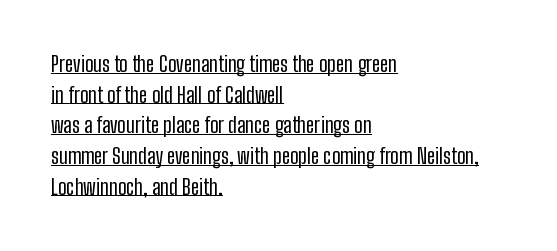
Nothing unusual about the tracking: characters are spaced as the font intends. A normal amount of white space separates one row of letters from the next. No heavy texture on the line: the type isn't bold. Is there any slant? The stems are plumb.
